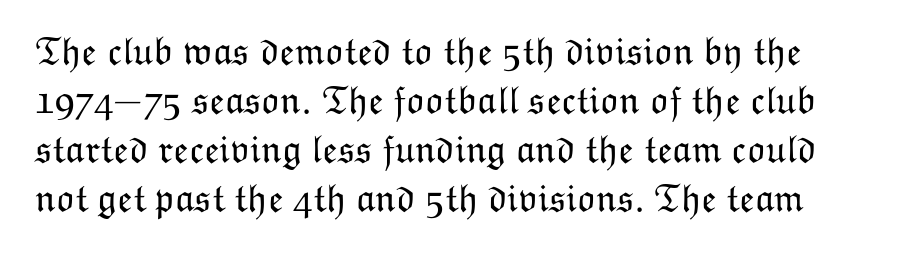
The image shows 39 px light type, upright; set normal line spacing (1.26x), normal letter spacing, not underlined; low stroke contrast and a medium x-height.
